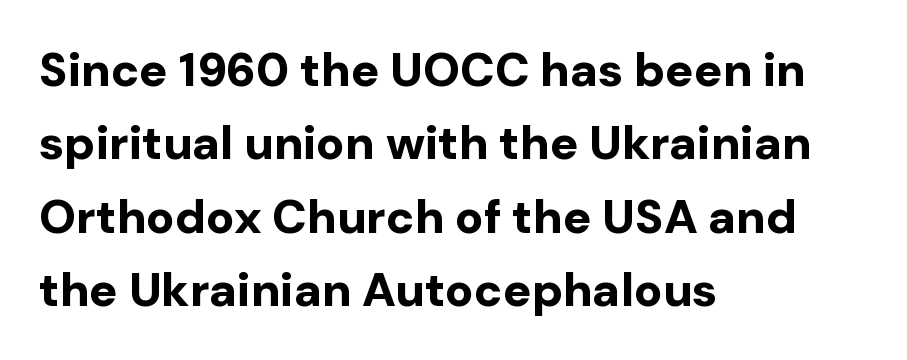
Q: Is the text bold? A: Yes.
Q: Is the text italic (slanted)? A: No, it is upright.
Q: Is the typeface a serif or a sans-serif typeface? A: Sans-serif.
Q: Is the text underlined? A: No.
Q: How is the paragraph aligned? A: Left-aligned.
Q: Is the spacing between letters normal or unusually wide? A: Normal.
Q: Is the spacing between lines tight, normal or loose? A: Normal.
Q: Width (condensed, normal, or wide)? A: Normal.
Q: Stroke contrast? A: Low.
Q: x-height? A: Medium.
Q: Monospaced? A: No.
